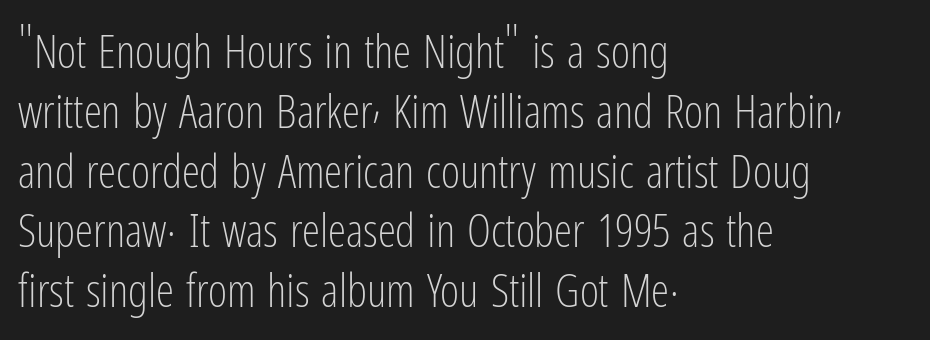
The image shows 46 px light, condensed sans-serif type, upright; set left-aligned, normal line spacing (1.3x), normal letter spacing, not underlined; low stroke contrast and a medium x-height.
